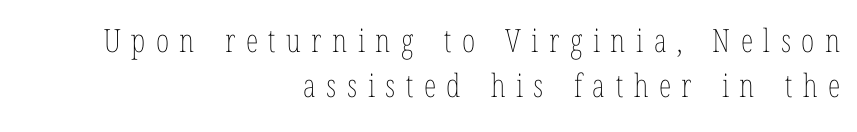
{"italic": "no", "bold": "no", "weight": "thin", "width": "condensed", "stroke_contrast": "low", "x_height": "medium", "monospaced": "no", "underline": "no", "align": "right", "line_spacing": "normal", "line_spacing_ratio": 1.41, "letter_spacing": "wide", "letter_spacing_em": 0.33, "glyph_px": 32}
